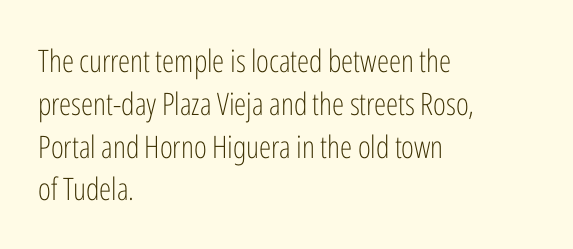
Q: Is the text bold? A: No.
Q: Is the text italic (slanted)? A: No, it is upright.
Q: Is the typeface a serif or a sans-serif typeface? A: Sans-serif.
Q: Is the text underlined? A: No.
Q: How is the paragraph aligned? A: Left-aligned.
Q: Is the spacing between letters normal or unusually wide? A: Normal.
Q: Is the spacing between lines tight, normal or loose? A: Normal.
Q: Width (condensed, normal, or wide)? A: Condensed.
Q: Stroke contrast? A: Low.
Q: x-height? A: Medium.
Q: Monospaced? A: No.
